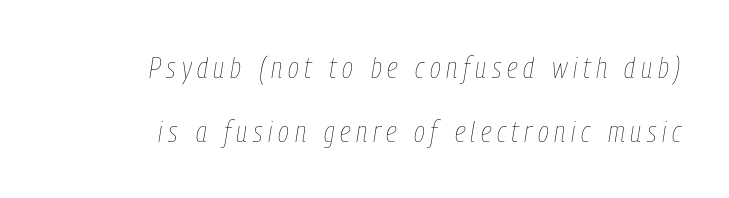
This rendering features lettering with no underline. A typesetter would call this leading open, well beyond the default. The characters are drawn with everyday or finer stroke widths. Looks like regular typesetting: each glyph gets only the width it needs.
